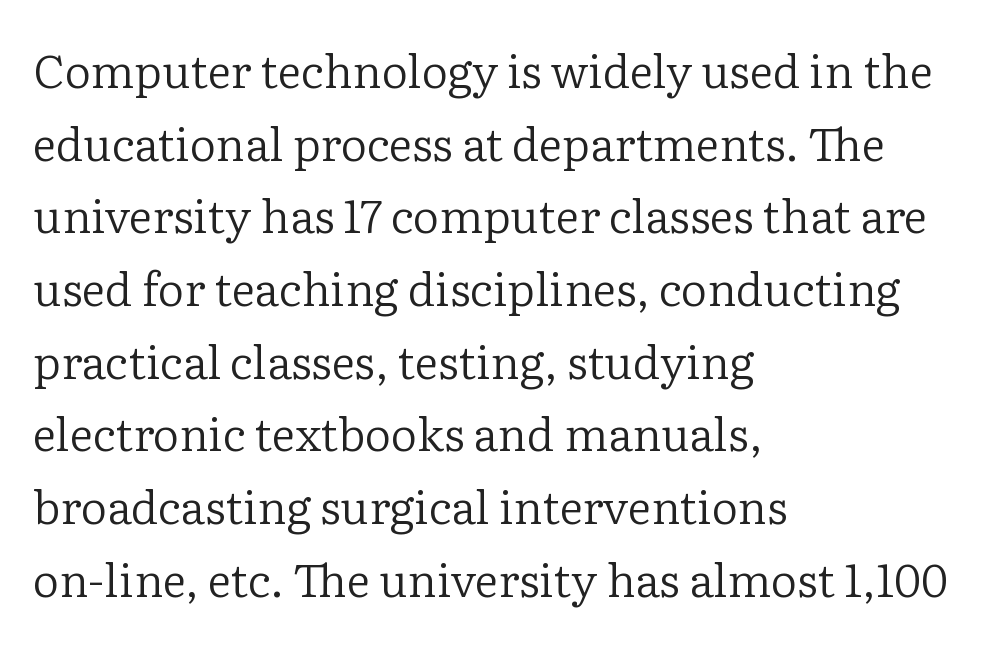
Q: Is the text bold? A: No.
Q: Is the text italic (slanted)? A: No, it is upright.
Q: Is the typeface a serif or a sans-serif typeface? A: Serif.
Q: Is the text underlined? A: No.
Q: How is the paragraph aligned? A: Left-aligned.
Q: Is the spacing between letters normal or unusually wide? A: Normal.
Q: Is the spacing between lines tight, normal or loose? A: Normal.
Q: Width (condensed, normal, or wide)? A: Normal.
Q: Stroke contrast? A: Low.
Q: x-height? A: Medium.
Q: Monospaced? A: No.
